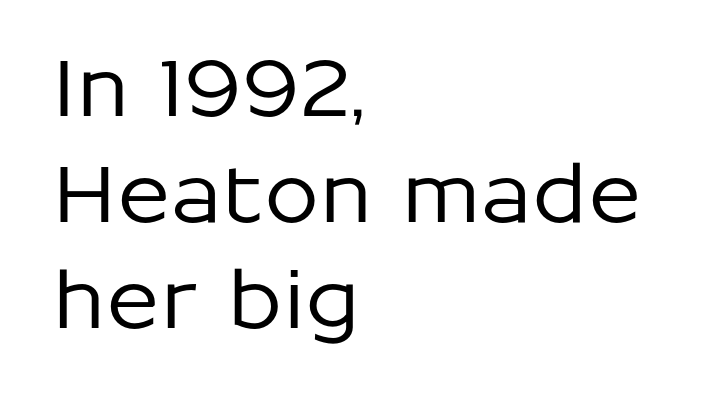
The image shows 79 px sans-serif type, upright; set left-aligned, normal line spacing (1.34x), normal letter spacing, not underlined; low stroke contrast and a medium x-height.
